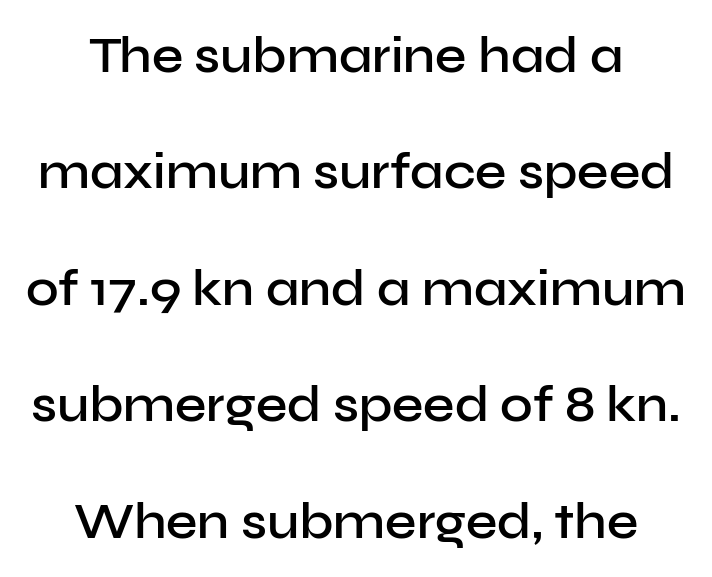
{"serif": "no", "italic": "no", "bold": "semi", "weight": "semibold", "width": "normal", "stroke_contrast": "low", "x_height": "medium", "monospaced": "no", "underline": "no", "line_spacing": "loose", "line_spacing_ratio": 2.33, "letter_spacing": "normal", "letter_spacing_em": 0.0, "glyph_px": 50}
